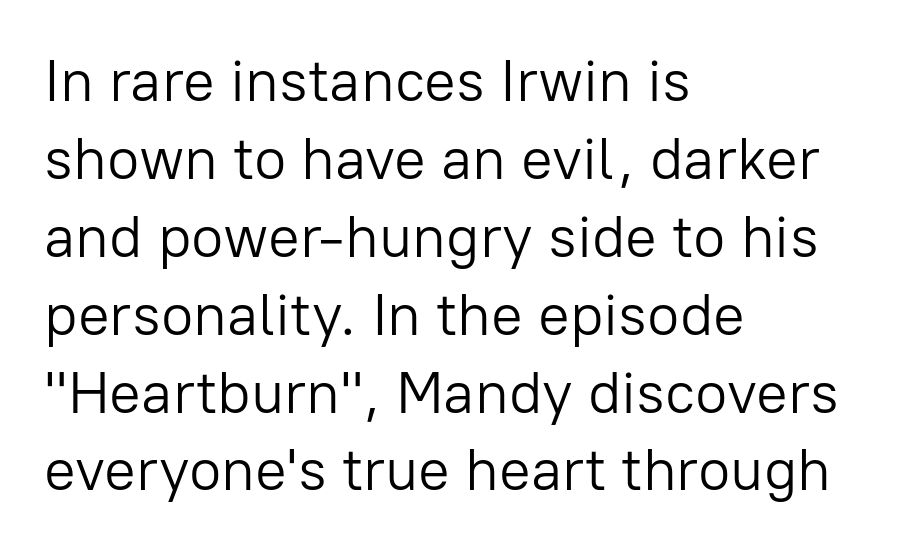
The image shows 59 px light sans-serif type, upright; set left-aligned, normal line spacing (1.32x), normal letter spacing, not underlined; low stroke contrast and a medium x-height.
